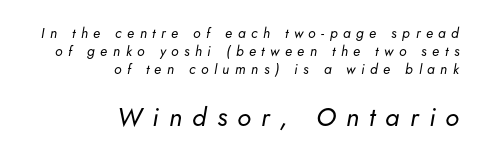
{"italic": "yes", "lean": "right", "slant_degrees": 5, "bold": "no", "underline": "no", "align": "right", "line_spacing": "normal", "line_spacing_ratio": 1.28, "letter_spacing": "wide", "letter_spacing_em": 0.39, "larger_block": "second", "size_ratio": 1.86, "glyph_px": 26}
